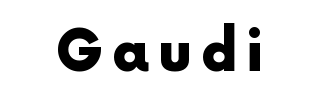
The image shows 56 px heavy sans-serif type, upright; set centered, not underlined; a medium x-height.
